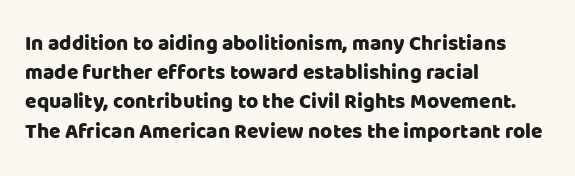
Q: Is the text italic (slanted)? A: No, it is upright.
Q: Is the text underlined? A: No.
Q: How is the paragraph aligned? A: Left-aligned.
Q: Is the spacing between letters normal or unusually wide? A: Normal.
Q: Is the spacing between lines tight, normal or loose? A: Normal.
